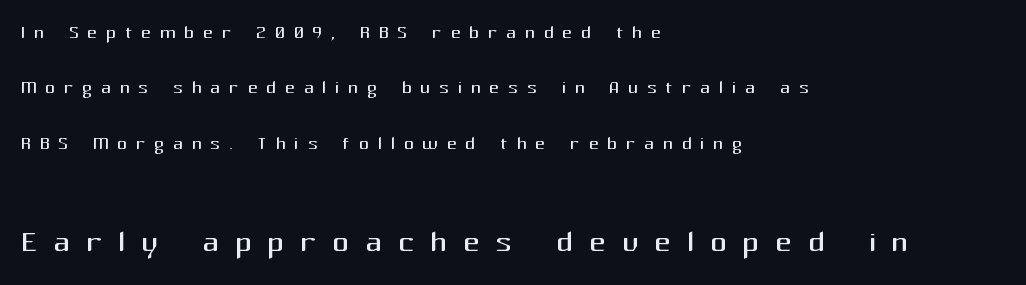
The image shows 42 px regular-weight sans-serif type, upright; set left-aligned, loose line spacing (2.31x), unusually wide letter spacing (+0.37 em), not underlined; the second (bottom) block is 1.75x larger; medium stroke contrast and a medium x-height.
